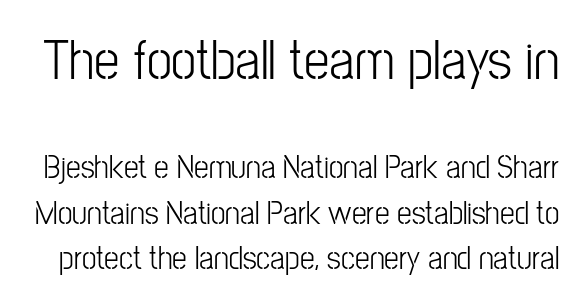
The image shows 57 px light, condensed sans-serif type, upright; set normal line spacing (1.38x), normal letter spacing, not underlined; the first (top) block is 1.73x larger; low stroke contrast and a medium x-height.
